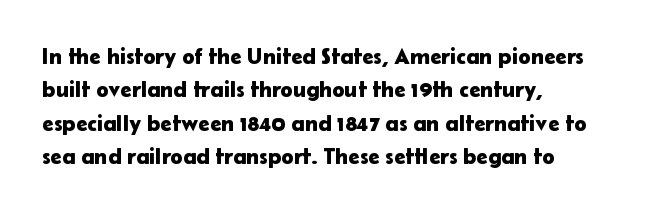
{"italic": "no", "underline": "no", "align": "left", "line_spacing": "normal", "line_spacing_ratio": 1.45, "letter_spacing": "normal", "letter_spacing_em": 0.0, "glyph_px": 23}
